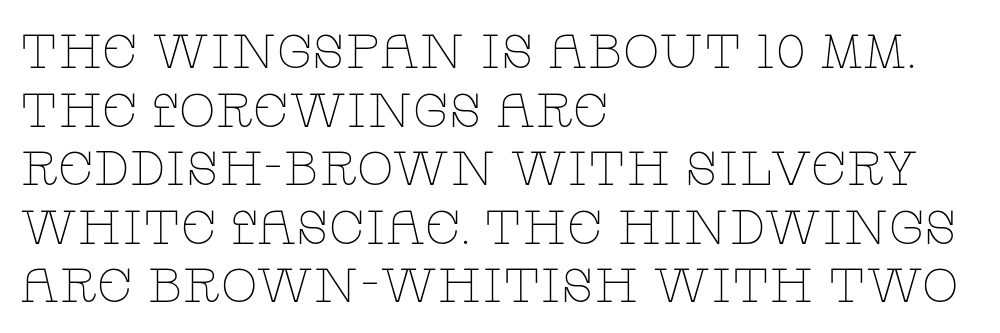
{"serif": "yes", "italic": "no", "bold": "no", "weight": "thin", "width": "wide", "stroke_contrast": "low", "x_height": "large", "monospaced": "no", "underline": "no", "align": "left", "line_spacing_ratio": 1.22, "letter_spacing": "normal", "letter_spacing_em": 0.0, "glyph_px": 48}
